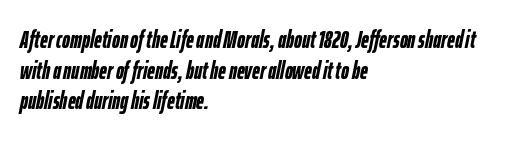
Heft: maximum for text — a bold. It's the slanting kind of type. No extra tracking has been applied to these lines. Words float on clear page, feet unadorned. Horizontal alignment here is leftward, the default for most running prose. The designer left line spacing at the default.
